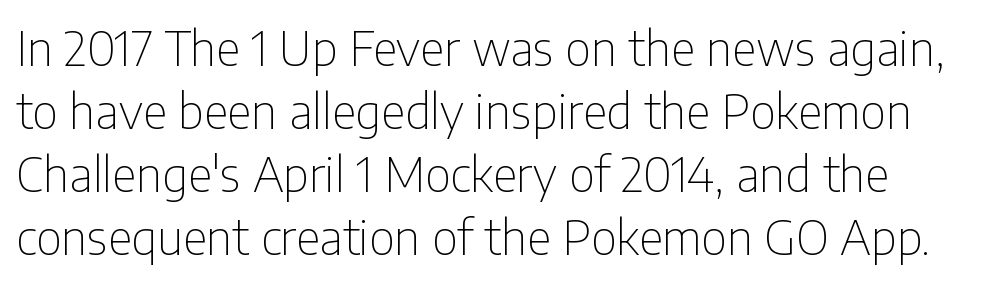
The image shows 48 px thin, condensed sans-serif type, upright; set normal line spacing (1.31x), normal letter spacing, not underlined; low stroke contrast and a medium x-height.
